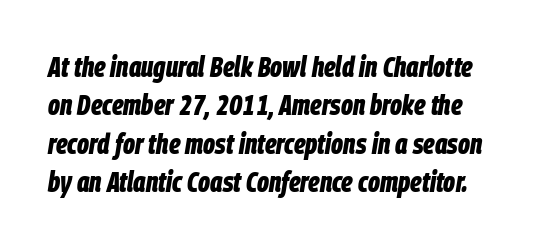
Q: Is the text bold? A: Yes.
Q: Is the text italic (slanted)? A: Yes, it leans right by about 9 degrees.
Q: Is the text underlined? A: No.
Q: Is the spacing between letters normal or unusually wide? A: Normal.
Q: Is the spacing between lines tight, normal or loose? A: Normal.
Q: Width (condensed, normal, or wide)? A: Condensed.
Q: Stroke contrast? A: Low.
Q: x-height? A: Large.
Q: Monospaced? A: No.
